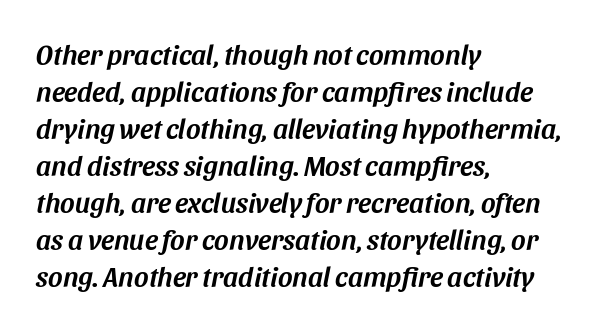
{"italic": "yes", "lean": "right", "slant_degrees": 11, "width": "normal", "stroke_contrast": "medium", "x_height": "large", "monospaced": "no", "underline": "no", "align": "left", "line_spacing": "normal", "line_spacing_ratio": 1.32, "letter_spacing": "normal", "letter_spacing_em": 0.0, "glyph_px": 28}
